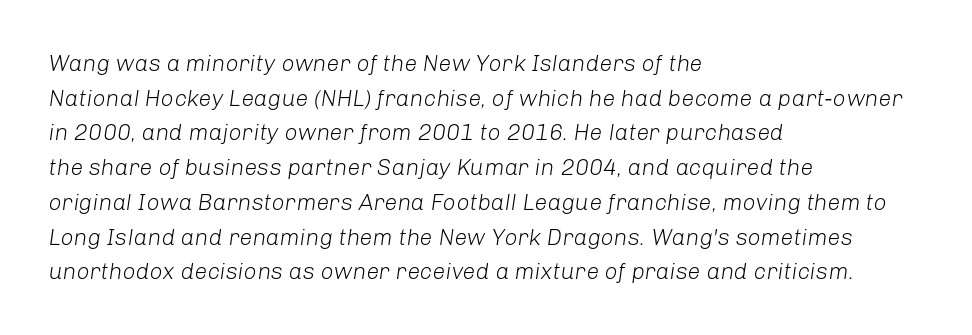
{"italic": "yes", "lean": "right", "slant_degrees": 8, "bold": "no", "underline": "no", "align": "left", "line_spacing": "normal", "line_spacing_ratio": 1.51, "letter_spacing": "normal", "letter_spacing_em": 0.0, "glyph_px": 23}
